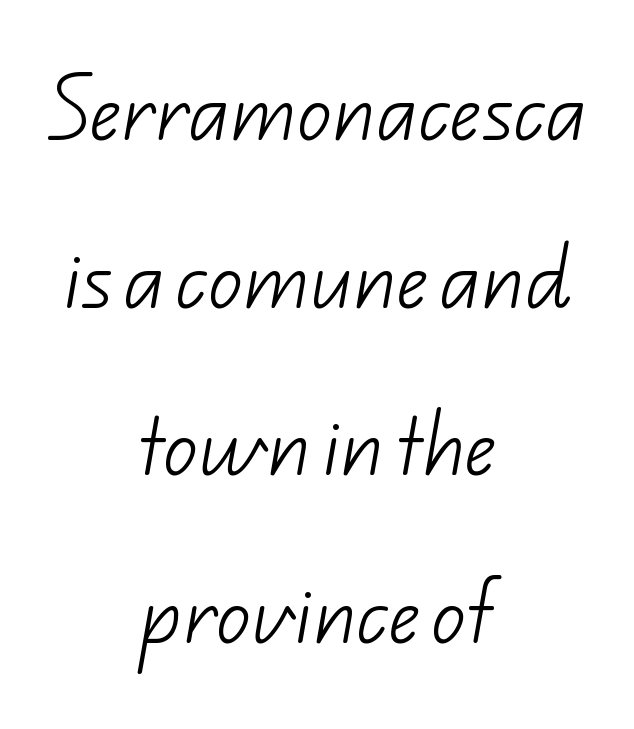
{"serif": "no", "bold": "no", "weight": "light", "width": "normal", "stroke_contrast": "low", "x_height": "small", "monospaced": "no", "underline": "no", "align": "center", "line_spacing": "loose", "line_spacing_ratio": 2.43, "letter_spacing": "normal", "letter_spacing_em": 0.0, "glyph_px": 69}
